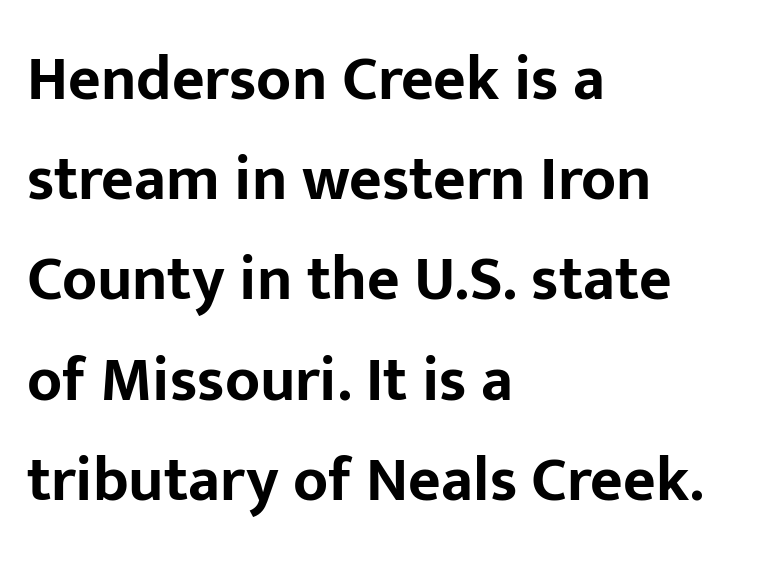
{"serif": "no", "italic": "no", "bold": "yes", "weight": "bold", "width": "normal", "stroke_contrast": "low", "x_height": "medium", "monospaced": "no", "underline": "no", "align": "left", "line_spacing": "normal", "line_spacing_ratio": 1.59, "letter_spacing": "normal", "letter_spacing_em": 0.0, "glyph_px": 63}
